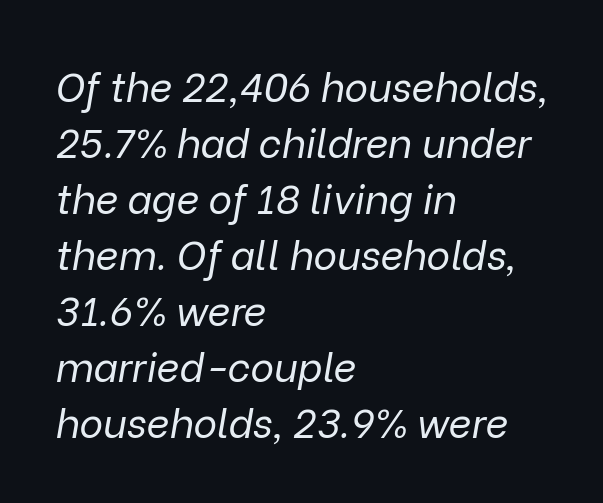
{"italic": "yes", "lean": "right", "slant_degrees": 9, "bold": "no", "weight": "regular", "width": "normal", "stroke_contrast": "low", "x_height": "medium", "monospaced": "no", "underline": "no", "align": "left", "line_spacing": "normal", "line_spacing_ratio": 1.4, "letter_spacing": "normal", "letter_spacing_em": 0.0, "glyph_px": 40}
